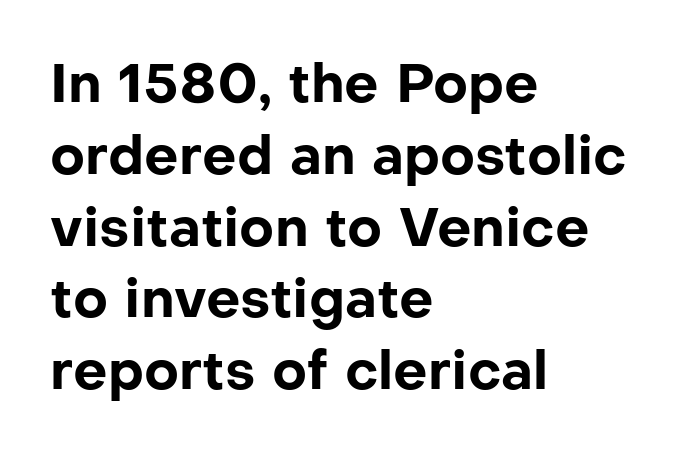
The image shows 54 px bold sans-serif type, upright; set left-aligned, normal line spacing (1.33x), normal letter spacing, not underlined; low stroke contrast and a medium x-height.
